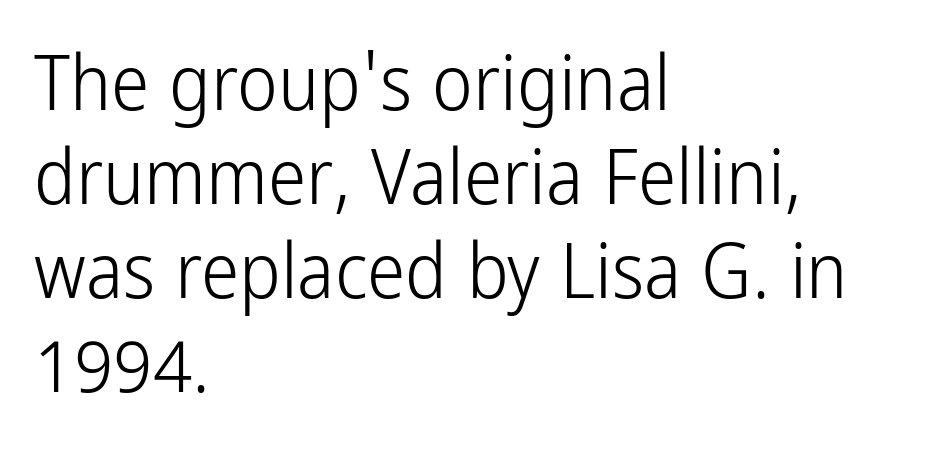
{"serif": "no", "italic": "no", "bold": "no", "weight": "light", "width": "condensed", "stroke_contrast": "low", "x_height": "medium", "monospaced": "no", "underline": "no", "align": "left", "line_spacing_ratio": 1.22, "letter_spacing": "normal", "letter_spacing_em": 0.0, "glyph_px": 77}
